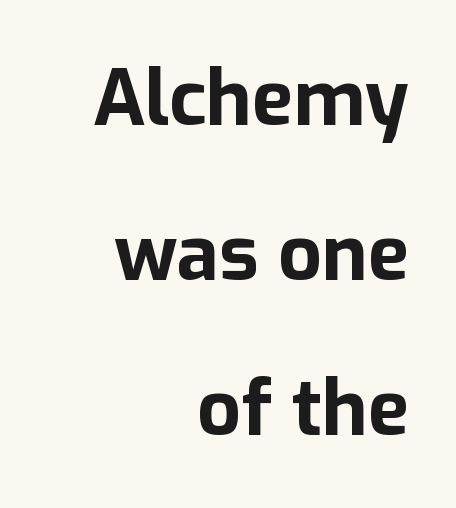
Q: Is the text bold? A: Yes.
Q: Is the text italic (slanted)? A: No, it is upright.
Q: Is the typeface a serif or a sans-serif typeface? A: Sans-serif.
Q: Is the text underlined? A: No.
Q: How is the paragraph aligned? A: Right-aligned.
Q: Is the spacing between letters normal or unusually wide? A: Normal.
Q: Is the spacing between lines tight, normal or loose? A: Loose.
Q: Width (condensed, normal, or wide)? A: Normal.
Q: Stroke contrast? A: Low.
Q: x-height? A: Medium.
Q: Monospaced? A: No.
